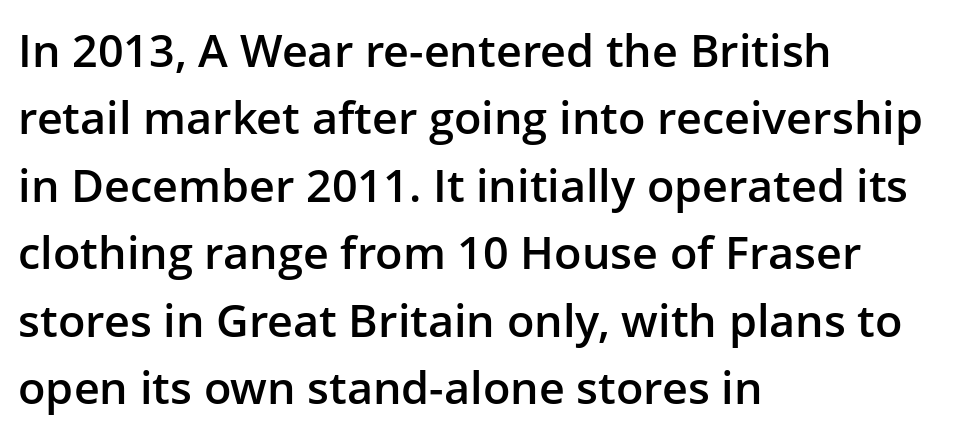
The image shows 45 px semibold sans-serif type, upright; set left-aligned, normal line spacing (1.5x), normal letter spacing, not underlined; low stroke contrast and a medium x-height.
